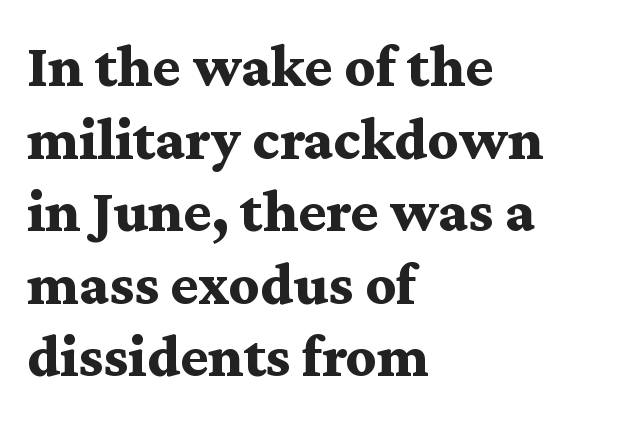
The foot of each line stays bare and open. Typographic density is high because the face is bold. Caption: multi-line text, flush left, ragged right. The rendering shows small feet on the letterforms — a serif design.
